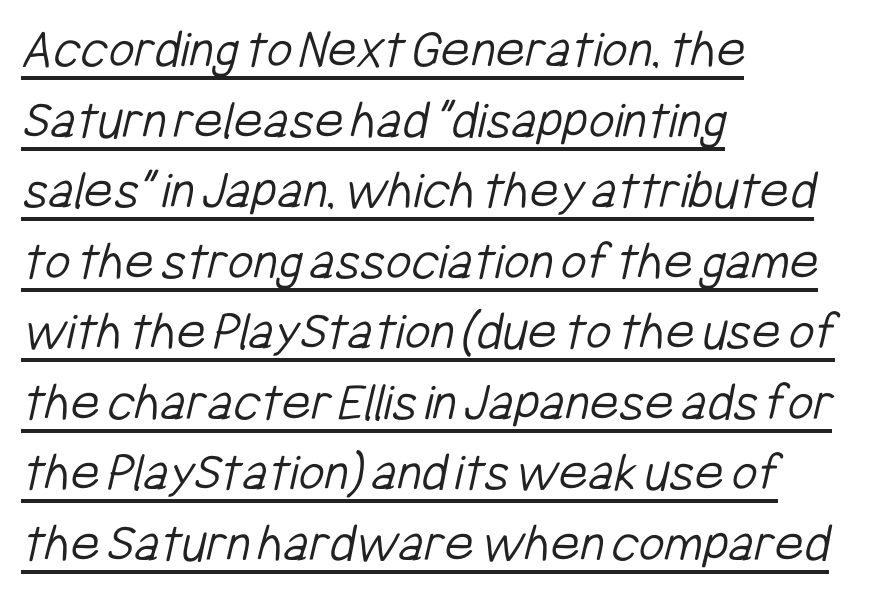
The image shows 56 px light, condensed sans-serif type; set left-aligned, normal line spacing (1.26x), normal letter spacing, underlined; low stroke contrast and a medium x-height.
